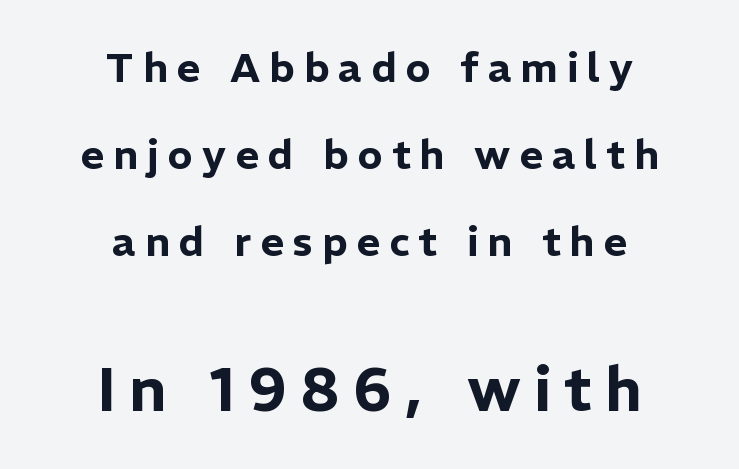
Q: Is the text italic (slanted)? A: No, it is upright.
Q: Is the typeface a serif or a sans-serif typeface? A: Sans-serif.
Q: Is the text underlined? A: No.
Q: How is the paragraph aligned? A: Centered.
Q: Is the spacing between letters normal or unusually wide? A: Unusually wide.
Q: Is the spacing between lines tight, normal or loose? A: Loose.
Q: Which block of text is set in a larger size, the first (top) or the second (bottom)? A: The second (bottom) one.
Q: Width (condensed, normal, or wide)? A: Normal.
Q: Stroke contrast? A: Low.
Q: x-height? A: Medium.
Q: Monospaced? A: No.
